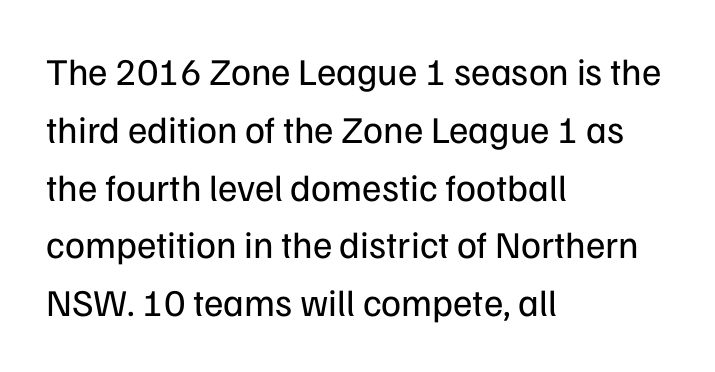
Q: Is the text bold? A: No.
Q: Is the text italic (slanted)? A: No, it is upright.
Q: Is the typeface a serif or a sans-serif typeface? A: Sans-serif.
Q: Is the text underlined? A: No.
Q: How is the paragraph aligned? A: Left-aligned.
Q: Is the spacing between letters normal or unusually wide? A: Normal.
Q: Is the spacing between lines tight, normal or loose? A: Normal.
Q: Width (condensed, normal, or wide)? A: Normal.
Q: Stroke contrast? A: Low.
Q: x-height? A: Medium.
Q: Monospaced? A: No.
